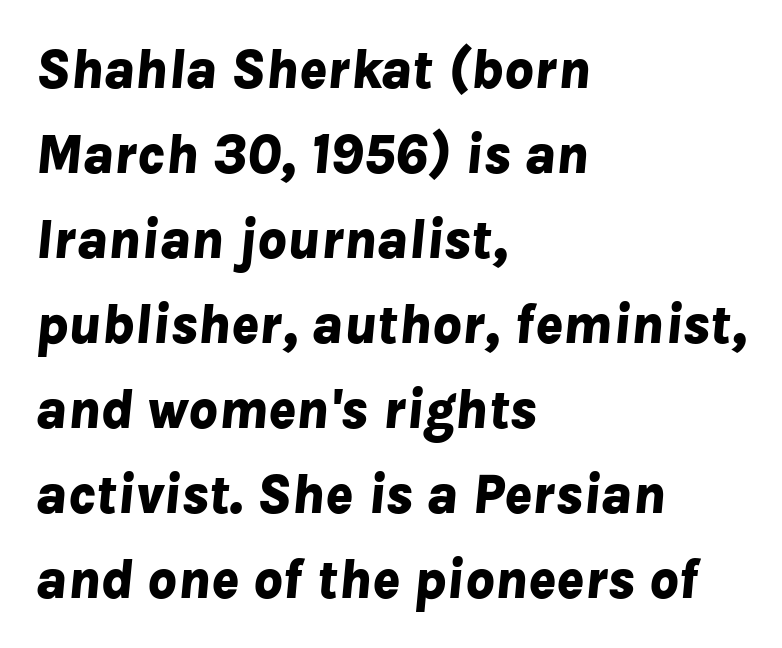
This rendering uses left alignment, leaving the right contour irregular. This rendering features lettering with no underline. Quick note: interline space is typical. Looks like regular typesetting: each glyph gets only the width it needs. In terms of posture, this sample is oblique.
